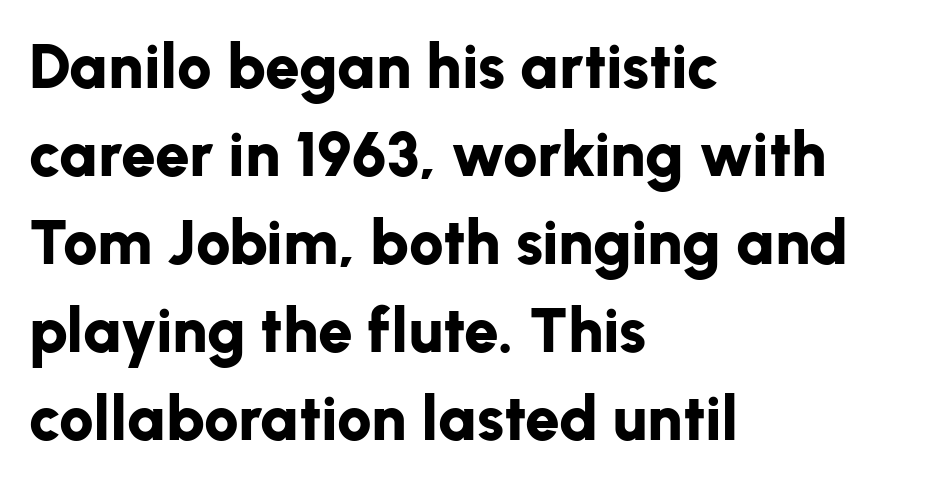
The image shows 62 px bold sans-serif type, upright; set left-aligned, normal line spacing (1.42x), normal letter spacing, not underlined; low stroke contrast and a medium x-height.
